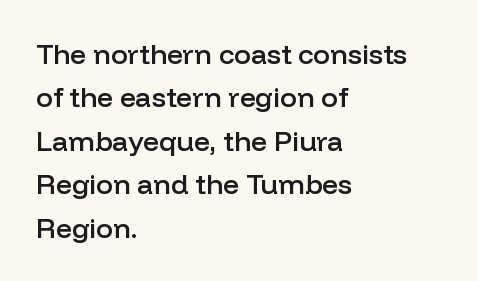
Q: Is the text bold? A: Semi-bold.
Q: Is the text italic (slanted)? A: No, it is upright.
Q: Is the typeface a serif or a sans-serif typeface? A: Sans-serif.
Q: Is the text underlined? A: No.
Q: How is the paragraph aligned? A: Left-aligned.
Q: Is the spacing between letters normal or unusually wide? A: Normal.
Q: Is the spacing between lines tight, normal or loose? A: Normal.
Q: Width (condensed, normal, or wide)? A: Normal.
Q: Stroke contrast? A: Low.
Q: x-height? A: Medium.
Q: Monospaced? A: No.
